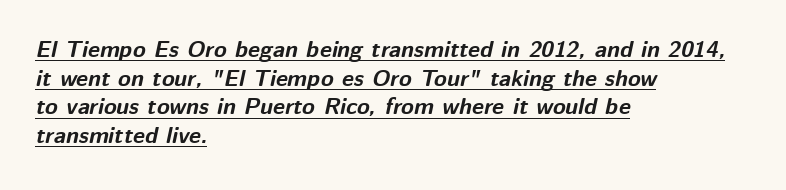
The image shows 23 px bold type, italic (leaning right); set left-aligned, normal line spacing (1.25x), normal letter spacing, underlined.
